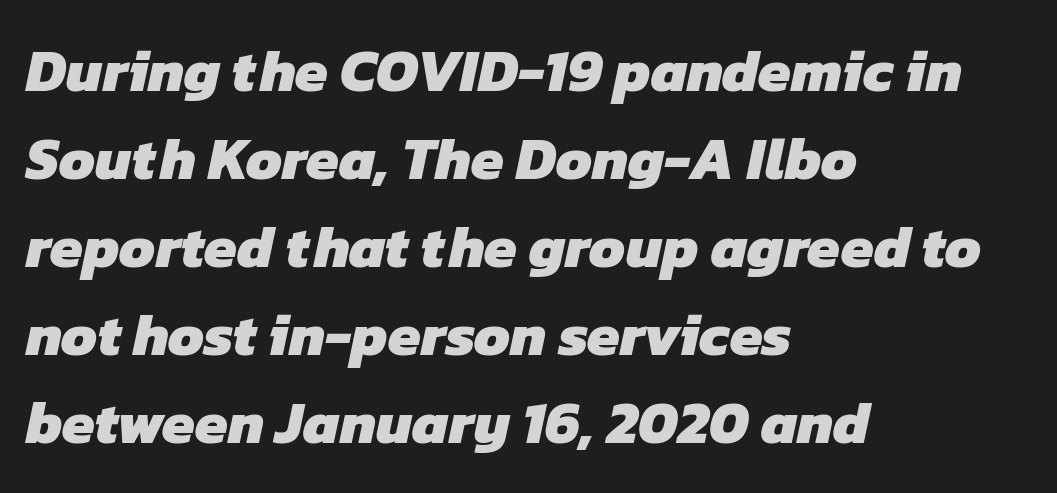
{"serif": "no", "bold": "yes", "weight": "heavy", "width": "normal", "stroke_contrast": "low", "x_height": "medium", "monospaced": "no", "underline": "no", "align": "left", "line_spacing": "normal", "line_spacing_ratio": 1.49, "letter_spacing": "normal", "letter_spacing_em": 0.0, "glyph_px": 59}
